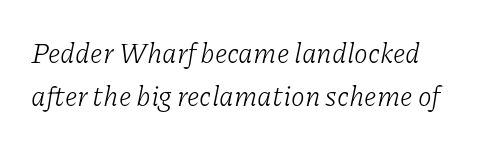
The image shows 28 px light serif type, italic (leaning right); set normal line spacing (1.52x), normal letter spacing, not underlined; low stroke contrast and a medium x-height.
